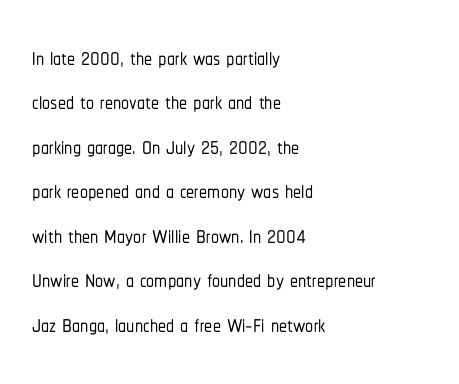
The image shows 32 px condensed sans-serif type, upright; set left-aligned, normal line spacing (1.39x), normal letter spacing, not underlined; low stroke contrast and a medium x-height.
